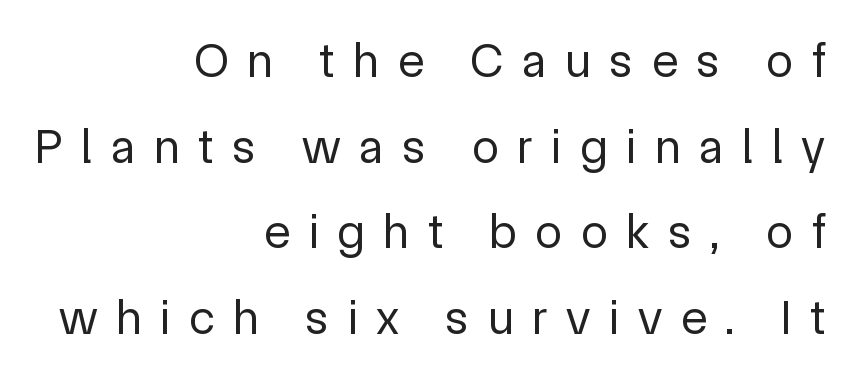
Q: Is the text bold? A: No.
Q: Is the text italic (slanted)? A: No, it is upright.
Q: Is the typeface a serif or a sans-serif typeface? A: Sans-serif.
Q: Is the text underlined? A: No.
Q: How is the paragraph aligned? A: Right-aligned.
Q: Is the spacing between letters normal or unusually wide? A: Unusually wide.
Q: Width (condensed, normal, or wide)? A: Normal.
Q: x-height? A: Medium.
Q: Monospaced? A: No.
